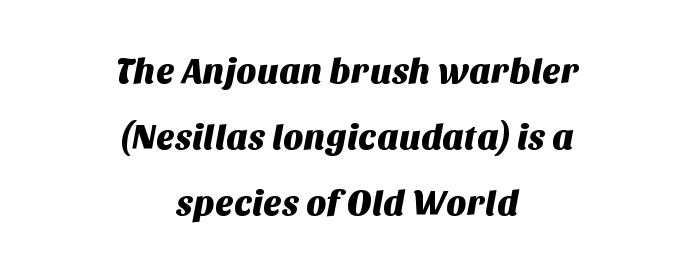
{"serif": "no", "width": "normal", "stroke_contrast": "medium", "x_height": "large", "monospaced": "no", "underline": "no", "align": "center", "line_spacing_ratio": 1.88, "letter_spacing": "normal", "letter_spacing_em": 0.0, "glyph_px": 35}
